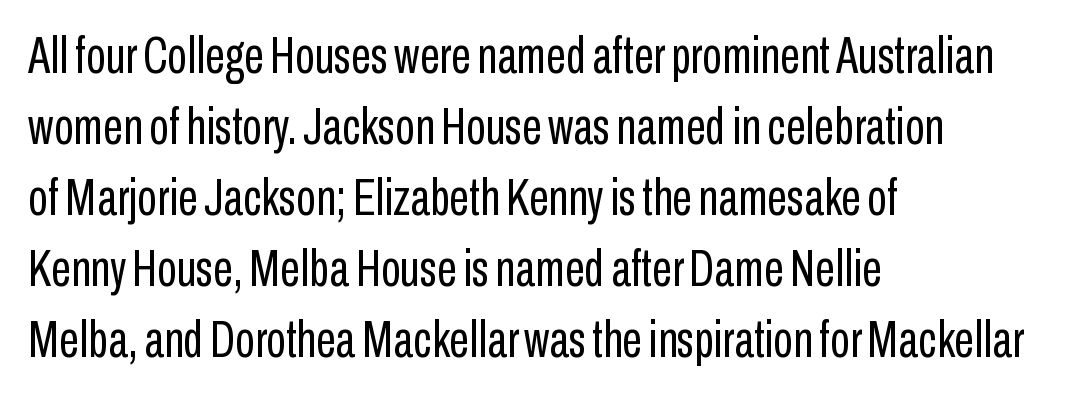
The image shows 51 px regular-weight, condensed sans-serif type, upright; set left-aligned, normal line spacing (1.39x), normal letter spacing, not underlined; low stroke contrast and a medium x-height.
